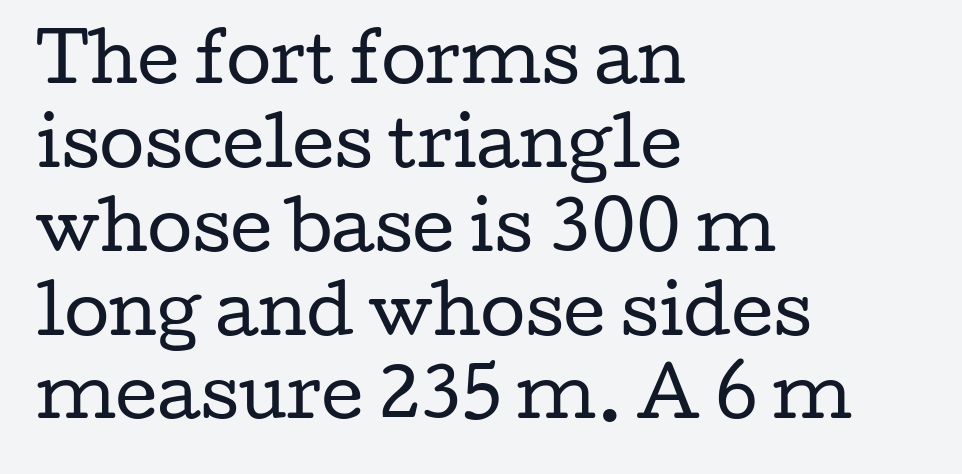
{"serif": "yes", "italic": "no", "bold": "no", "weight": "regular", "width": "wide", "stroke_contrast": "low", "x_height": "medium", "monospaced": "no", "underline": "no", "align": "left", "line_spacing": "normal", "line_spacing_ratio": 1.29, "letter_spacing": "normal", "letter_spacing_em": 0.0, "glyph_px": 65}
